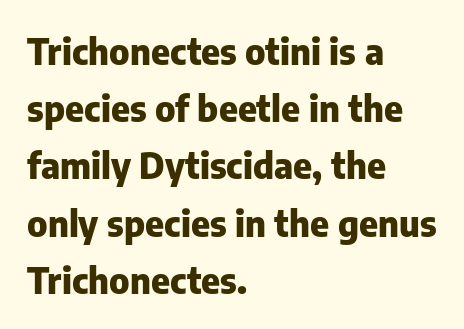
{"serif": "no", "italic": "no", "bold": "yes", "weight": "heavy", "width": "normal", "stroke_contrast": "low", "x_height": "medium", "monospaced": "no", "underline": "no", "align": "left", "line_spacing": "normal", "line_spacing_ratio": 1.59, "letter_spacing": "normal", "letter_spacing_em": 0.0, "glyph_px": 36}
